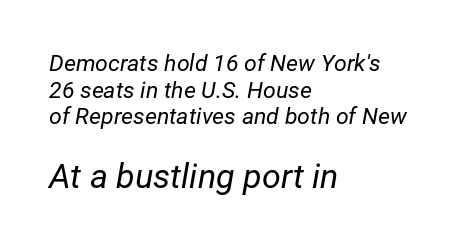
Q: Is the text bold? A: No.
Q: Is the text italic (slanted)? A: Yes, it leans right by about 12 degrees.
Q: Is the text underlined? A: No.
Q: How is the paragraph aligned? A: Left-aligned.
Q: Is the spacing between letters normal or unusually wide? A: Normal.
Q: Which block of text is set in a larger size, the first (top) or the second (bottom)? A: The second (bottom) one.
Q: Width (condensed, normal, or wide)? A: Normal.
Q: Stroke contrast? A: Low.
Q: x-height? A: Medium.
Q: Monospaced? A: No.
